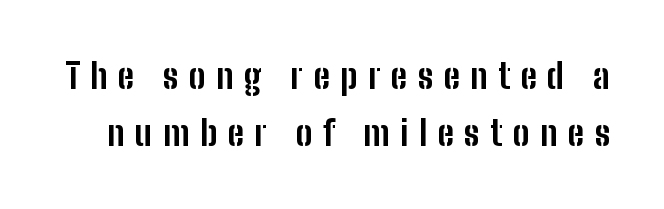
The image shows 35 px bold, condensed sans-serif type, upright; set normal line spacing (1.63x), unusually wide letter spacing (+0.3 em), not underlined; low stroke contrast and a medium x-height.
